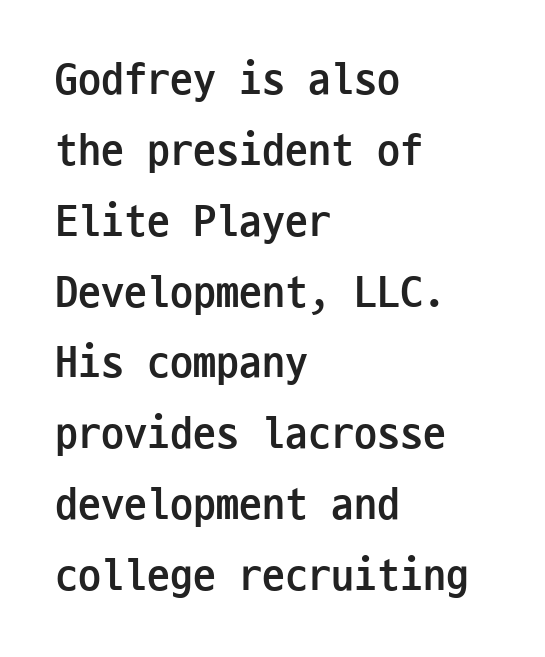
The letters sit at their default tracking, neither squeezed nor spread. Does the leading feel generous? No, just average. The passage shown is typed in a monospace face where columns stay perfectly aligned. Nope, no serifs anywhere on these letters.
